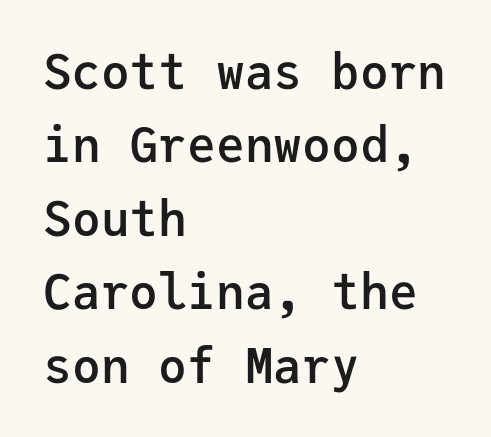
{"serif": "no", "italic": "no", "bold": "semi", "weight": "semibold", "width": "normal", "stroke_contrast": "low", "x_height": "medium", "monospaced": "yes", "underline": "no", "align": "left", "line_spacing": "normal", "line_spacing_ratio": 1.53, "letter_spacing": "normal", "letter_spacing_em": 0.0, "glyph_px": 48}
